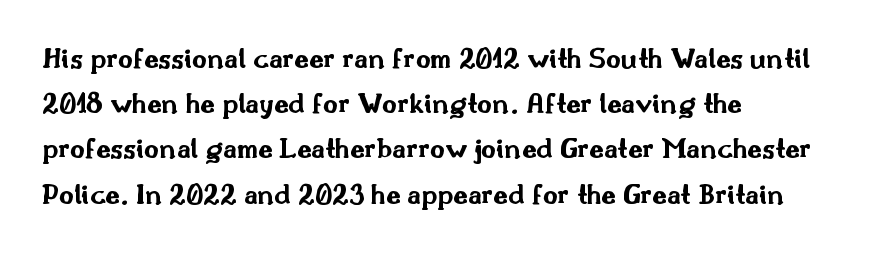
{"serif": "no", "italic": "no", "bold": "yes", "weight": "bold", "width": "wide", "stroke_contrast": "medium", "x_height": "small", "monospaced": "no", "underline": "no", "align": "left", "line_spacing": "normal", "line_spacing_ratio": 1.56, "letter_spacing": "normal", "letter_spacing_em": 0.0, "glyph_px": 29}
